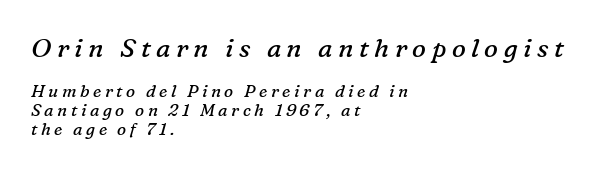
The image shows 26 px text type, italic (leaning right); set left-aligned, tight line spacing (1.1x), unusually wide letter spacing (+0.21 em), not underlined; the first (top) block is 1.53x larger.
